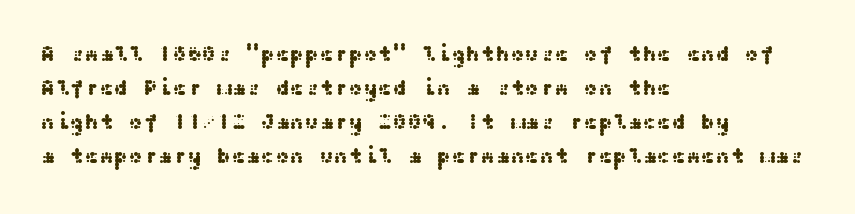
Students, observe: this is what conventionally led text looks like. This sample uses an upright cut, with every glyph sitting square on the baseline. A clean baseline with only descenders dipping below it. Each word holds together tightly as a unit, with standard inter-letter gaps.
